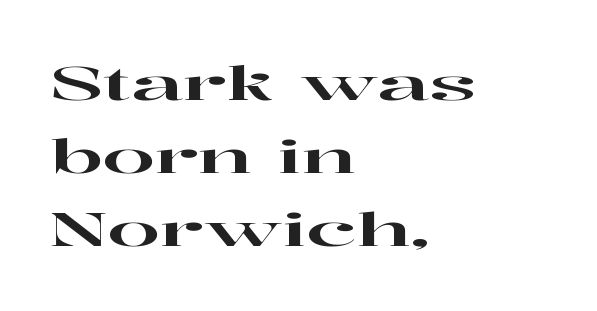
Q: Is the text italic (slanted)? A: No, it is upright.
Q: Is the typeface a serif or a sans-serif typeface? A: Serif.
Q: Is the text underlined? A: No.
Q: How is the paragraph aligned? A: Left-aligned.
Q: Is the spacing between letters normal or unusually wide? A: Normal.
Q: Is the spacing between lines tight, normal or loose? A: Normal.
Q: Width (condensed, normal, or wide)? A: Wide.
Q: Stroke contrast? A: High.
Q: x-height? A: Medium.
Q: Monospaced? A: No.
